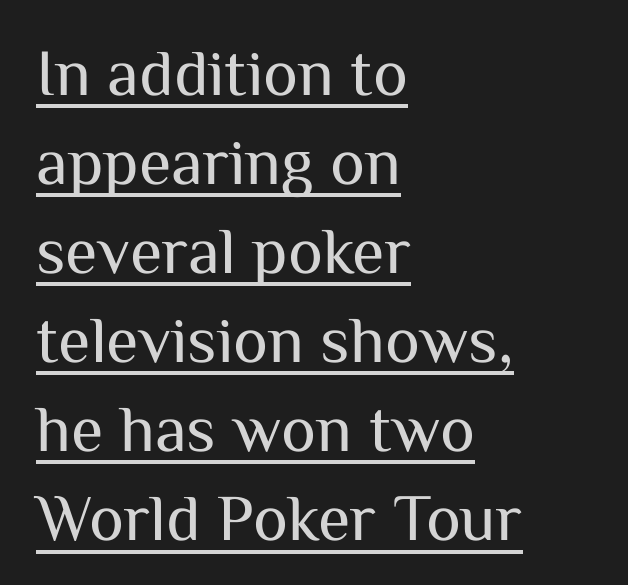
The image shows 66 px regular-weight sans-serif type, upright; set left-aligned, normal line spacing (1.35x), normal letter spacing, underlined; medium stroke contrast and a medium x-height.
